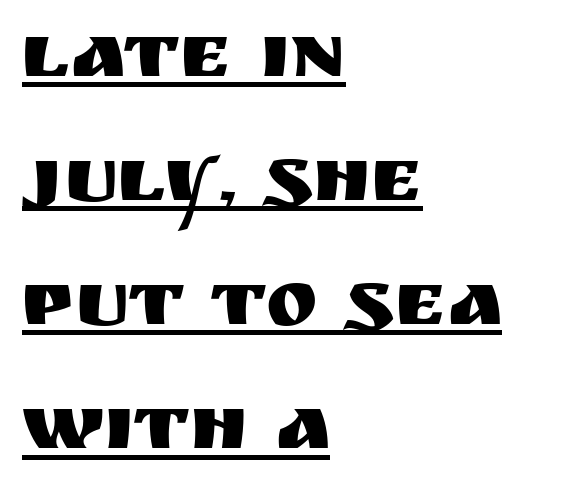
{"serif": "no", "italic": "no", "width": "normal", "stroke_contrast": "medium", "x_height": "large", "monospaced": "no", "underline": "yes", "align": "left", "line_spacing": "normal", "line_spacing_ratio": 1.59, "letter_spacing": "normal", "letter_spacing_em": 0.0, "glyph_px": 78}
